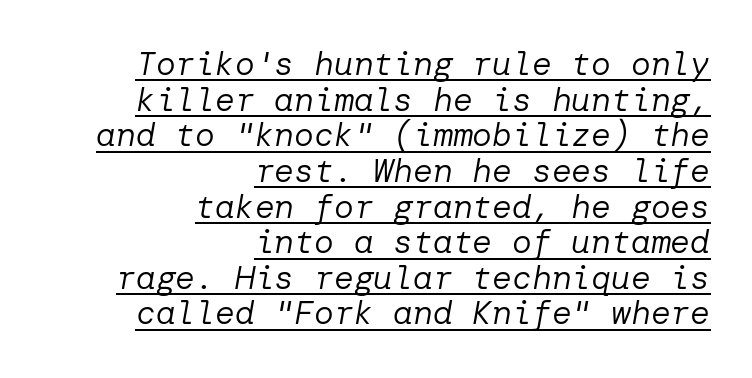
{"italic": "yes", "lean": "right", "slant_degrees": 10, "bold": "no", "weight": "regular", "width": "normal", "stroke_contrast": "low", "x_height": "medium", "underline": "yes", "align": "right", "line_spacing": "tight", "line_spacing_ratio": 1.08, "letter_spacing": "normal", "letter_spacing_em": 0.0, "glyph_px": 33}
